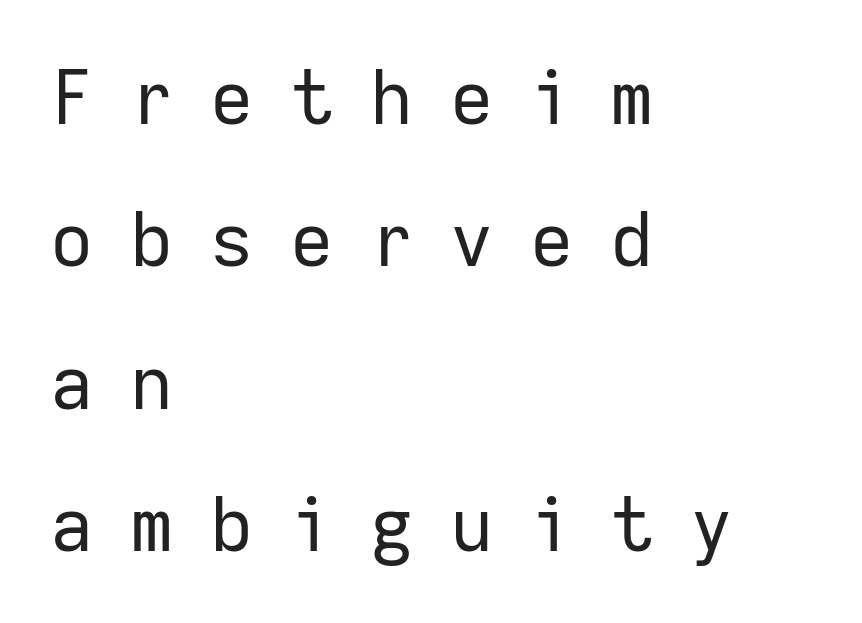
If you drew a ruler down the left edge, every line would touch it. The cut favours lightness, reaching ordinary text weight at its darkest. Each new line begins a long way beneath the previous one. The baseline area is clear. You could count columns in this text — the font is strictly monospaced. To sum up the face: it is a sans, with no serifs.
